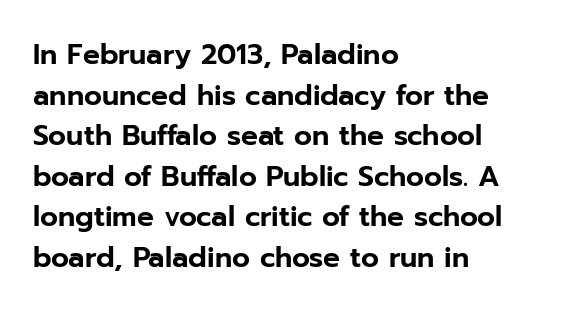
The rendering uses natural spacing where letterforms have individual widths. These lines were composed using upright roman letters. Observe the ordinary spacing: letters are neighbours, not strangers. The block of text has a typical density, with ordinary space between rows. Unlike a traditional serif, this face leaves its strokes unadorned. Honestly, there is no underline to notice here at all.
